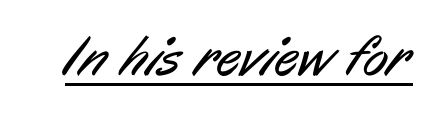
Spacing verdict: proportional, widths tailored to each character. Between one letter and the next there's only the usual sliver of space. Unbolded letterforms with no extra heft. Are there feet on the stems? There aren't — it's a sans. A continuous stroke trails under the words, as in a hyperlink.
